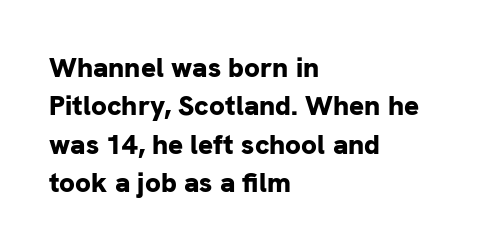
Q: Is the text bold? A: Yes.
Q: Is the text italic (slanted)? A: No, it is upright.
Q: Is the typeface a serif or a sans-serif typeface? A: Sans-serif.
Q: Is the text underlined? A: No.
Q: How is the paragraph aligned? A: Left-aligned.
Q: Is the spacing between letters normal or unusually wide? A: Normal.
Q: Is the spacing between lines tight, normal or loose? A: Normal.
Q: Width (condensed, normal, or wide)? A: Normal.
Q: Stroke contrast? A: Low.
Q: x-height? A: Medium.
Q: Monospaced? A: No.
